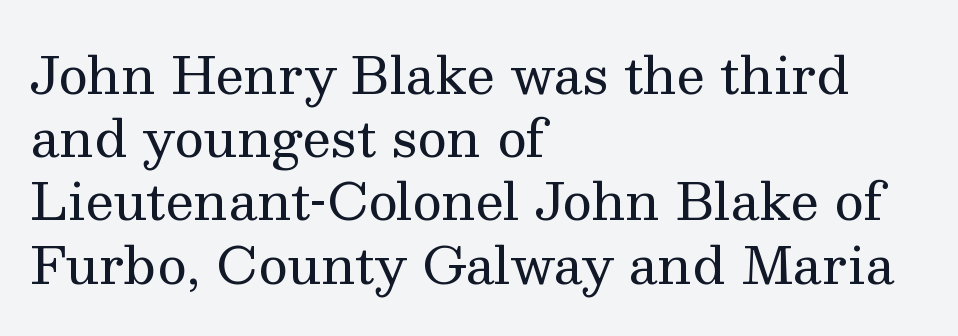
{"serif": "yes", "italic": "no", "bold": "no", "weight": "regular", "width": "normal", "stroke_contrast": "medium", "x_height": "medium", "monospaced": "no", "underline": "no", "align": "left", "line_spacing_ratio": 1.24, "letter_spacing": "normal", "letter_spacing_em": 0.0, "glyph_px": 51}
